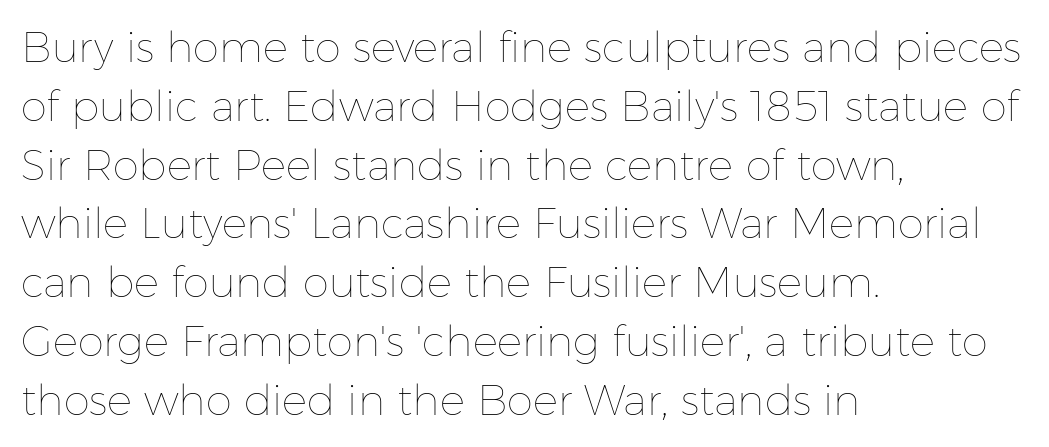
{"italic": "no", "bold": "no", "weight": "thin", "width": "normal", "stroke_contrast": "low", "x_height": "medium", "monospaced": "no", "underline": "no", "align": "left", "line_spacing": "normal", "line_spacing_ratio": 1.4, "letter_spacing": "normal", "letter_spacing_em": 0.0, "glyph_px": 42}
